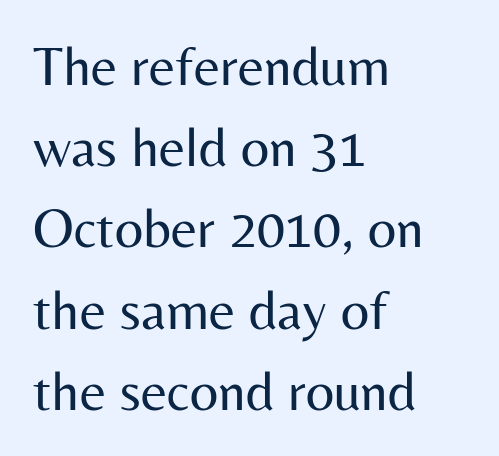
Varying glyph widths throughout — classic text-font behaviour. This rendering employs a face without finishing strokes, i.e., a sans-serif. These lines were composed using upright roman letters. Vertical stems look standard width or narrower in stroke. The line-height multiplier appears to be the usual default. The horizontal fit of the characters is conventional and even.
